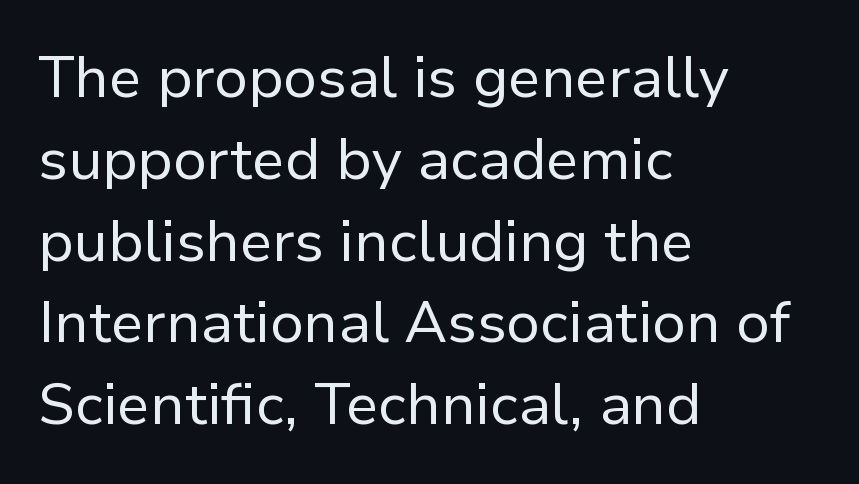
Q: Is the text bold? A: No.
Q: Is the text italic (slanted)? A: No, it is upright.
Q: Is the typeface a serif or a sans-serif typeface? A: Sans-serif.
Q: Is the text underlined? A: No.
Q: How is the paragraph aligned? A: Left-aligned.
Q: Is the spacing between letters normal or unusually wide? A: Normal.
Q: Is the spacing between lines tight, normal or loose? A: Normal.
Q: Width (condensed, normal, or wide)? A: Normal.
Q: Stroke contrast? A: Low.
Q: x-height? A: Medium.
Q: Monospaced? A: No.
